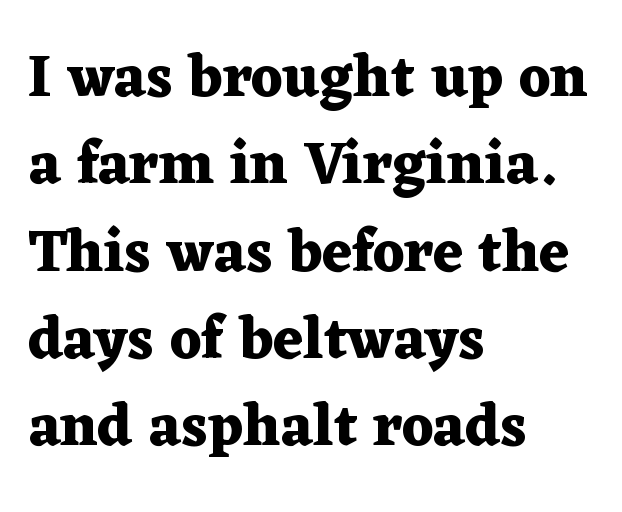
Q: Is the text bold? A: Yes.
Q: Is the text italic (slanted)? A: No, it is upright.
Q: Is the typeface a serif or a sans-serif typeface? A: Serif.
Q: Is the text underlined? A: No.
Q: How is the paragraph aligned? A: Left-aligned.
Q: Is the spacing between letters normal or unusually wide? A: Normal.
Q: Is the spacing between lines tight, normal or loose? A: Normal.
Q: Width (condensed, normal, or wide)? A: Wide.
Q: Stroke contrast? A: Medium.
Q: x-height? A: Medium.
Q: Monospaced? A: No.
